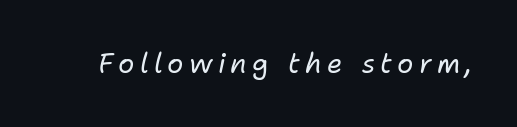
Underlining? Definitely not there. Stroke thickness stays within the range of a standard reading face or lighter. When letters slant like this, we call the style italic.
